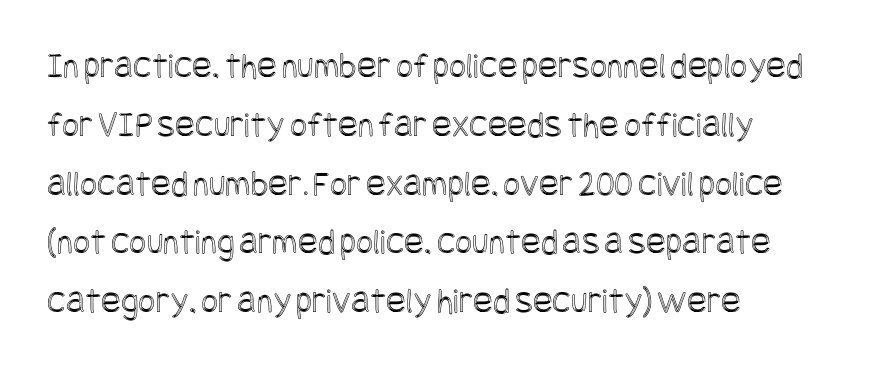
{"italic": "no", "width": "condensed", "x_height": "large", "underline": "no", "align": "left", "line_spacing": "normal", "line_spacing_ratio": 1.59, "letter_spacing": "normal", "letter_spacing_em": 0.0, "glyph_px": 37}
